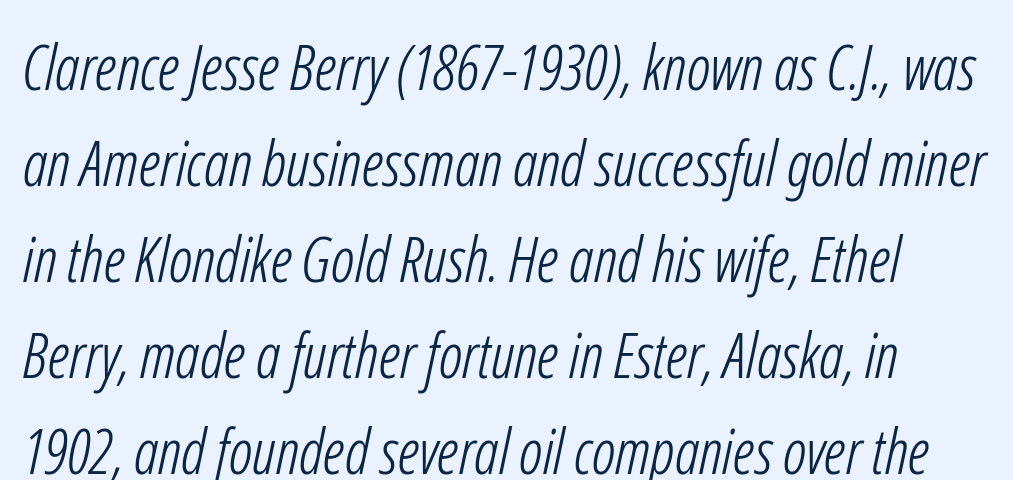
Q: Is the text bold? A: No.
Q: Is the typeface a serif or a sans-serif typeface? A: Sans-serif.
Q: Is the text underlined? A: No.
Q: Is the spacing between letters normal or unusually wide? A: Normal.
Q: Is the spacing between lines tight, normal or loose? A: Normal.
Q: Width (condensed, normal, or wide)? A: Condensed.
Q: Stroke contrast? A: Low.
Q: x-height? A: Medium.
Q: Monospaced? A: No.
